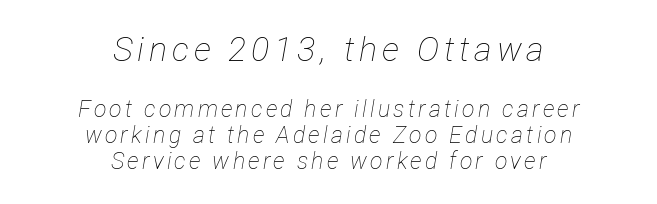
Yep, that's italic — everything's leaning. Every row of glyphs is offset so its center matches the block's center. Is the type heavy? It reads as light-to-regular instead. Think of a printed novel: that variable character pitch is what you see here. Closely set lines give the paragraph a compact silhouette. Decoration check: the copy has no underline.
